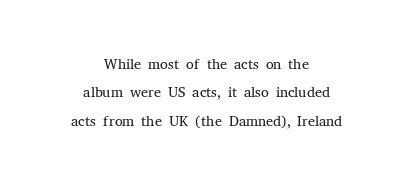
{"italic": "no", "bold": "no", "underline": "no", "align": "center", "line_spacing": "normal", "line_spacing_ratio": 1.29, "letter_spacing": "normal", "letter_spacing_em": 0.0, "glyph_px": 22}
